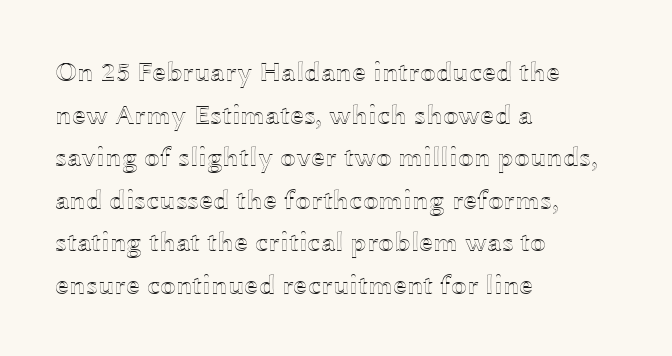
The image shows 28 px wide type, upright; set left-aligned, normal line spacing (1.52x), normal letter spacing, not underlined; a medium x-height.
